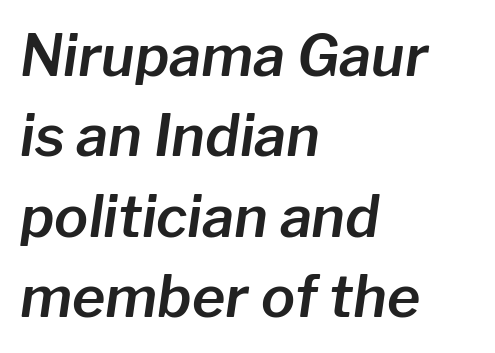
The image shows 57 px text type, italic (leaning right); set left-aligned, normal line spacing (1.41x), normal letter spacing, not underlined; low stroke contrast and a medium x-height.
